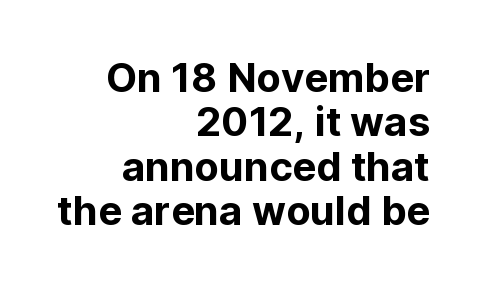
Does the lettering tilt? It doesn't — this is upright. Nothing unusual about the tracking: characters are spaced as the font intends. Leading is clearly below the norm, producing a dense column. You could not count columns in this text — the font is proportionally spaced.
